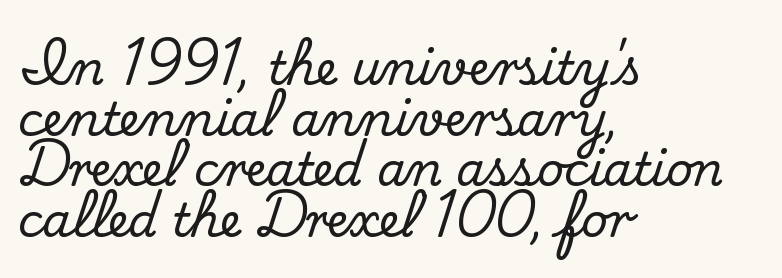
The image shows 46 px serif type; set left-aligned, tight line spacing (1.1x), normal letter spacing, not underlined; medium stroke contrast and a small x-height.
